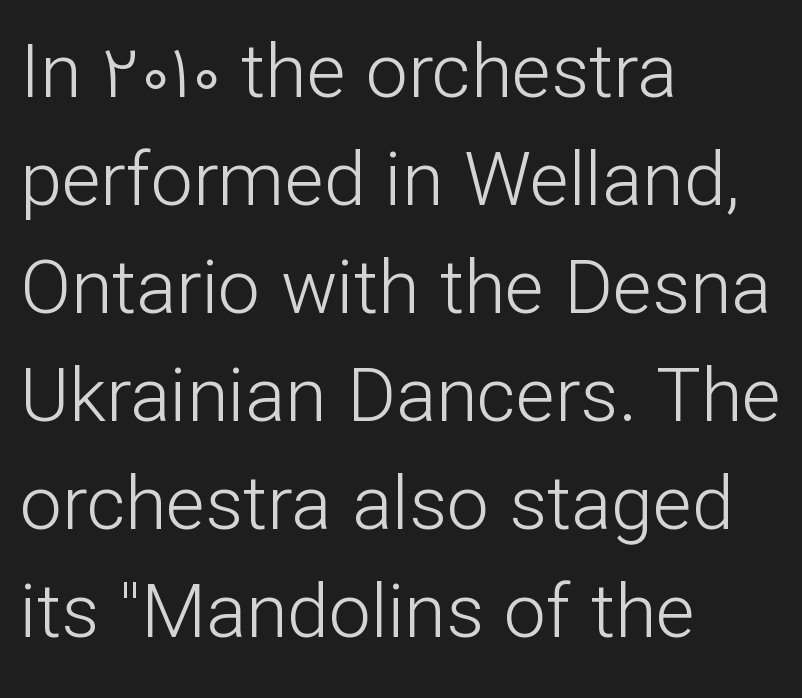
{"serif": "no", "italic": "no", "bold": "no", "weight": "light", "width": "normal", "stroke_contrast": "low", "x_height": "medium", "monospaced": "no", "underline": "no", "align": "left", "line_spacing": "normal", "line_spacing_ratio": 1.44, "letter_spacing": "normal", "letter_spacing_em": 0.0, "glyph_px": 75}
